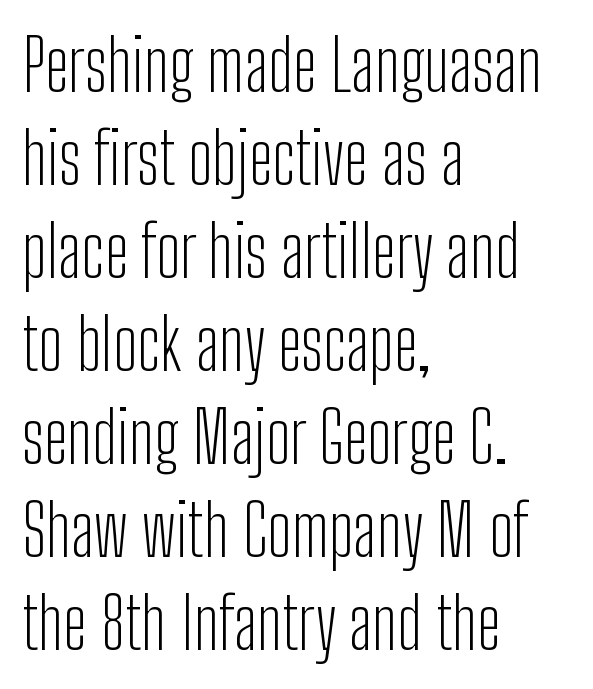
The image shows 71 px light, condensed sans-serif type, upright; set left-aligned, normal line spacing (1.31x), normal letter spacing, not underlined; low stroke contrast and a medium x-height.
